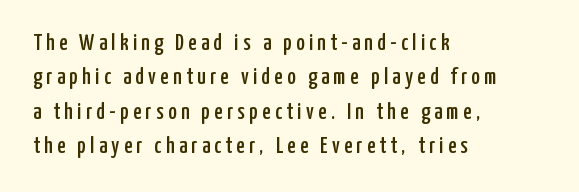
The image shows 23 px text type, upright; set left-aligned, normal line spacing (1.5x), not underlined.
